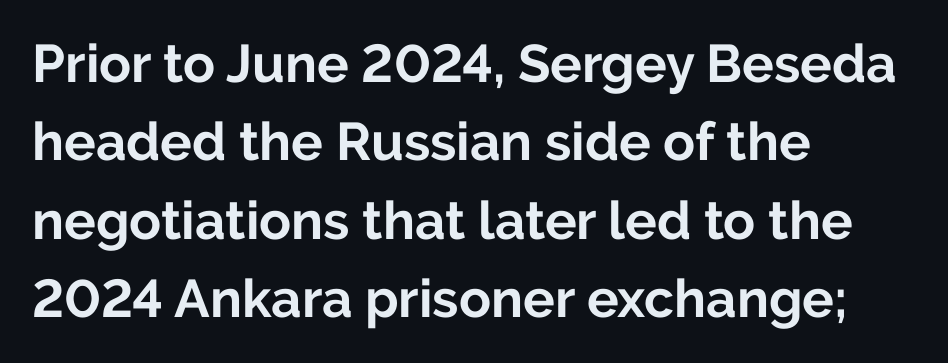
The image shows 53 px bold sans-serif type, upright; set left-aligned, normal line spacing (1.48x), normal letter spacing, not underlined; low stroke contrast and a medium x-height.
